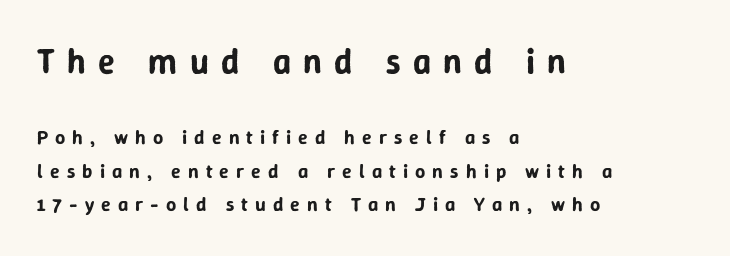
Q: Is the text italic (slanted)? A: No, it is upright.
Q: Is the typeface a serif or a sans-serif typeface? A: Sans-serif.
Q: Is the text underlined? A: No.
Q: How is the paragraph aligned? A: Left-aligned.
Q: Is the spacing between letters normal or unusually wide? A: Unusually wide.
Q: Is the spacing between lines tight, normal or loose? A: Normal.
Q: Which block of text is set in a larger size, the first (top) or the second (bottom)? A: The first (top) one.
Q: Width (condensed, normal, or wide)? A: Normal.
Q: Stroke contrast? A: Low.
Q: x-height? A: Medium.
Q: Monospaced? A: No.
